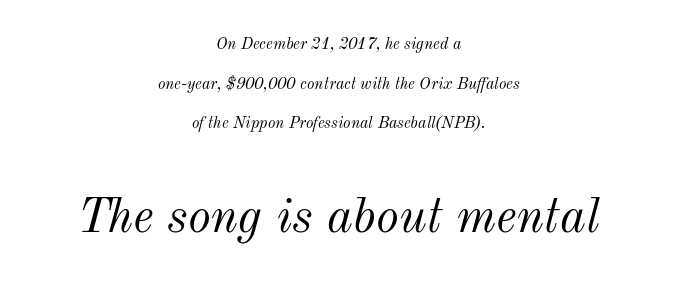
The image shows 49 px light type, italic (leaning right); set centered, loose line spacing (2.48x), normal letter spacing, not underlined; the second (bottom) block is 3.06x larger; medium stroke contrast and a small x-height.
